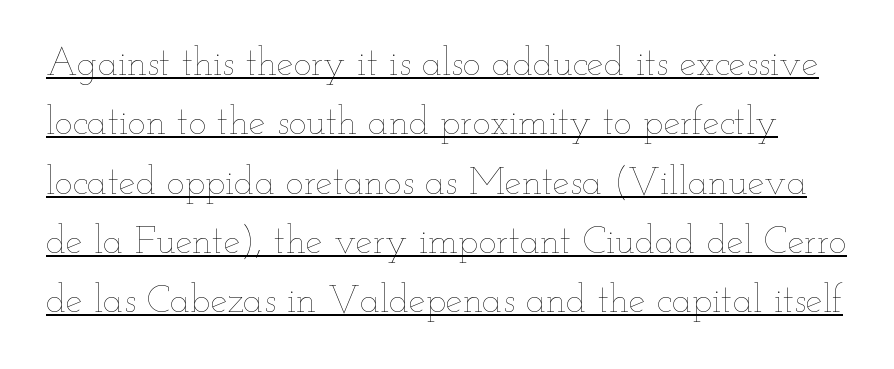
The image shows 38 px thin, wide type, upright; set normal line spacing (1.56x), normal letter spacing, underlined; low stroke contrast and a small x-height.
